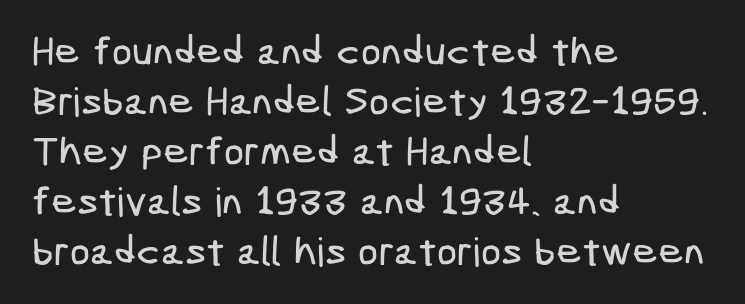
The image shows 40 px condensed sans-serif type; set left-aligned, normal line spacing (1.25x), normal letter spacing, not underlined; low stroke contrast and a medium x-height.
